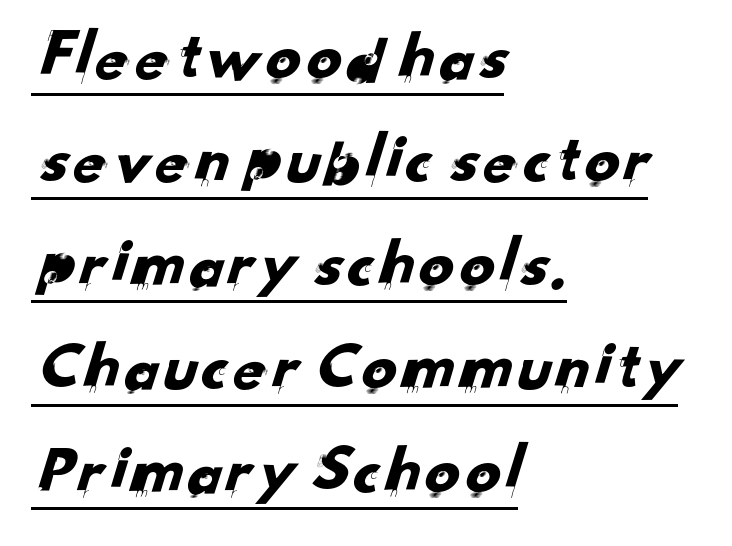
The image shows 69 px sans-serif type; set left-aligned, normal line spacing (1.5x), normal letter spacing, underlined; low stroke contrast and a small x-height.
